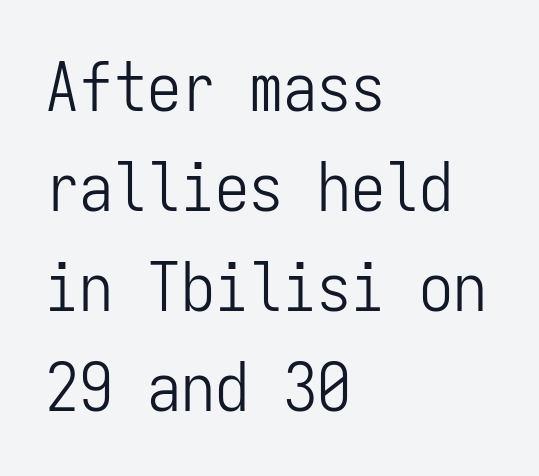
Q: Is the text bold? A: No.
Q: Is the text italic (slanted)? A: No, it is upright.
Q: Is the typeface a serif or a sans-serif typeface? A: Sans-serif.
Q: Is the text underlined? A: No.
Q: How is the paragraph aligned? A: Left-aligned.
Q: Is the spacing between letters normal or unusually wide? A: Normal.
Q: Is the spacing between lines tight, normal or loose? A: Normal.
Q: Width (condensed, normal, or wide)? A: Condensed.
Q: Stroke contrast? A: Low.
Q: x-height? A: Medium.
Q: Monospaced? A: Yes.
